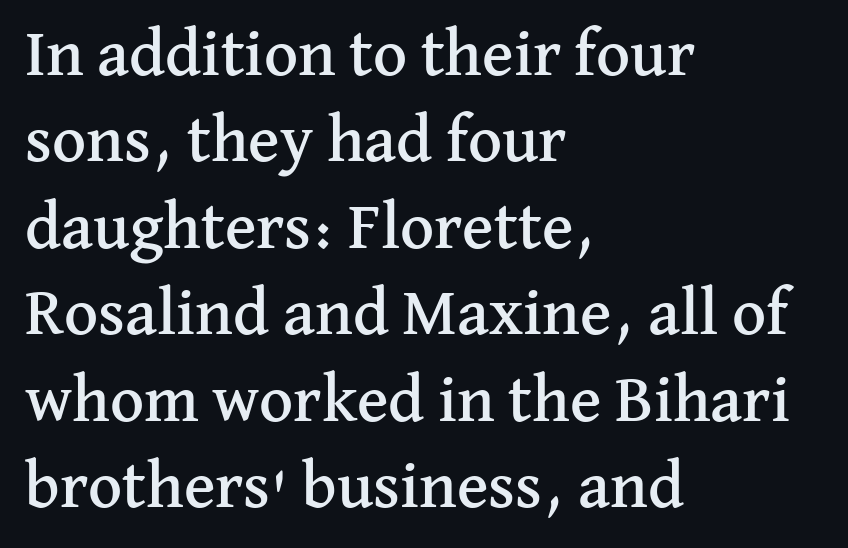
The image shows 66 px serif type, upright; set left-aligned, normal line spacing (1.31x), normal letter spacing, not underlined; medium stroke contrast and a medium x-height.
